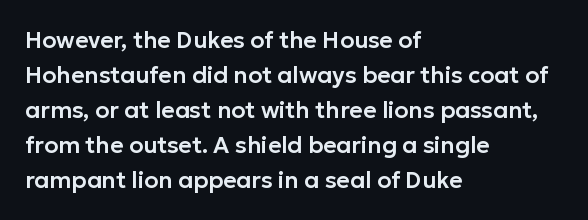
{"italic": "no", "underline": "no", "align": "left", "line_spacing": "normal", "line_spacing_ratio": 1.52, "letter_spacing": "normal", "letter_spacing_em": 0.0, "glyph_px": 23}
